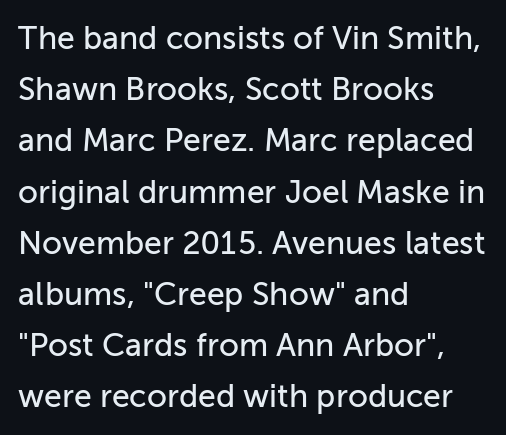
The image shows 32 px sans-serif type, upright; set left-aligned, normal line spacing (1.6x), normal letter spacing, not underlined; low stroke contrast and a medium x-height.
